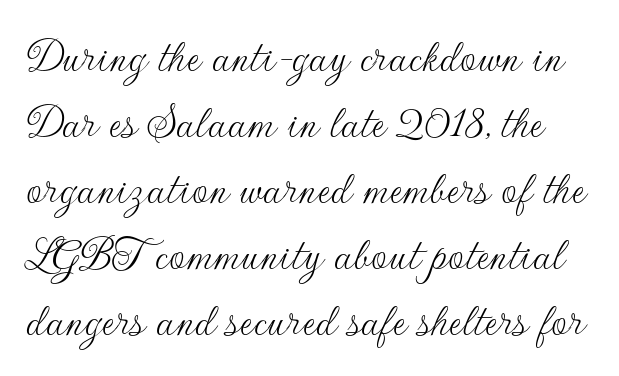
Notice how descenders clear the ascenders below comfortably — that's standard leading. No letter is thick-stroked: the sample isn't bold. Short note: letters normally spaced. Observe the absence of serifs on each vertical stroke in this sample.
